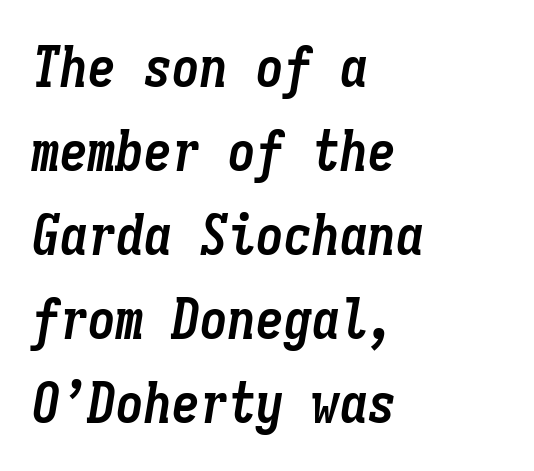
Lines of text with bare space underneath. The passage shown is typed in a monospace face where columns stay perfectly aligned. Successive baselines arrive at the customary interval. Style check: oblique.
